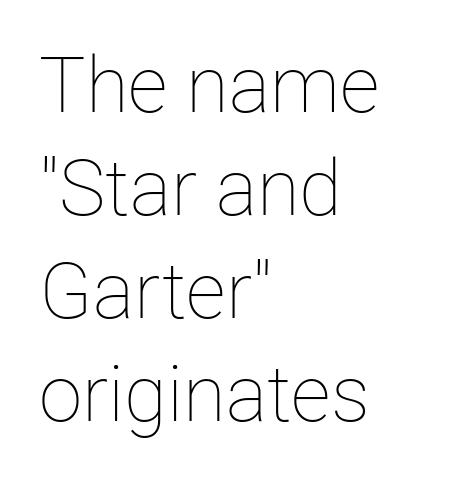
Heaviness? Minimal to ordinary, like unemphasized prose. Honestly, there is no underline to notice here at all. A typesetter would mark this as roman, not italic. Here the glyphs are tracked normally, forming tight word shapes.
